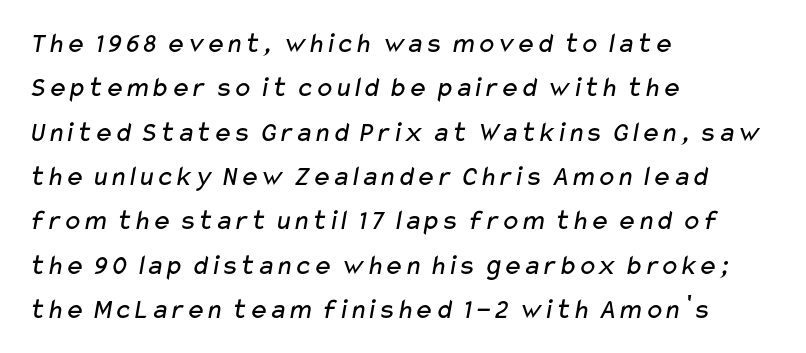
The image shows 29 px regular-weight, wide sans-serif type; set left-aligned, normal line spacing (1.53x), normal letter spacing, not underlined; low stroke contrast and a medium x-height.
